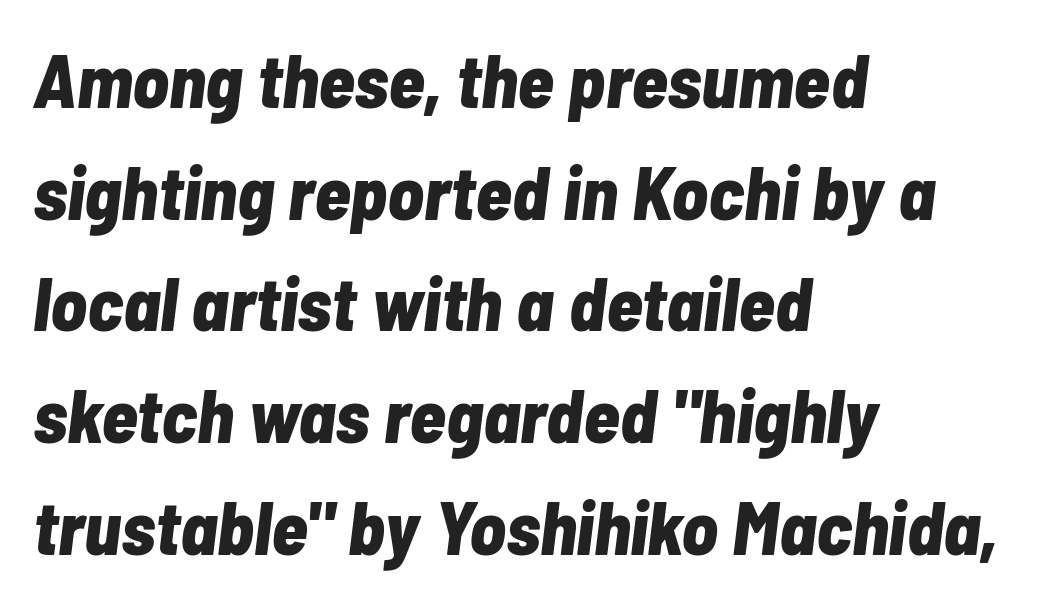
Q: Is the text bold? A: Yes.
Q: Is the text italic (slanted)? A: Yes, it leans right by about 7 degrees.
Q: Is the text underlined? A: No.
Q: How is the paragraph aligned? A: Left-aligned.
Q: Is the spacing between letters normal or unusually wide? A: Normal.
Q: Is the spacing between lines tight, normal or loose? A: Normal.
Q: Width (condensed, normal, or wide)? A: Condensed.
Q: Stroke contrast? A: Low.
Q: x-height? A: Medium.
Q: Monospaced? A: No.
